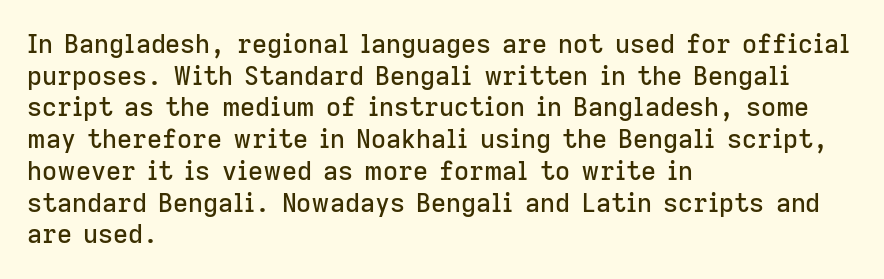
The lettering stays uniformly vertical, giving the passage a roman look. The baseline area is clear. The setting favours the left margin, as ordinary paragraphs usually do. These lines keep a tight, regular rhythm from letter to letter.
